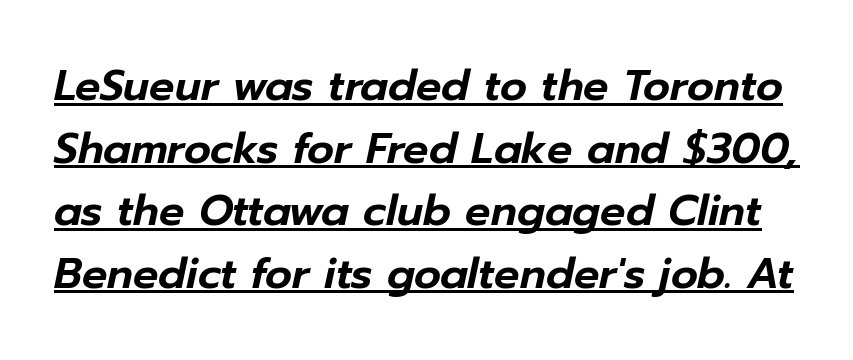
The image shows 42 px text type, italic (leaning right); set normal line spacing (1.49x), normal letter spacing, underlined; low stroke contrast and a medium x-height.
